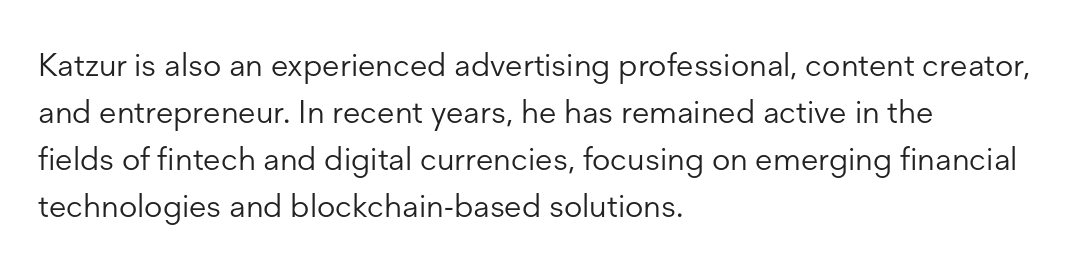
Q: Is the text bold? A: No.
Q: Is the text italic (slanted)? A: No, it is upright.
Q: Is the typeface a serif or a sans-serif typeface? A: Sans-serif.
Q: Is the text underlined? A: No.
Q: How is the paragraph aligned? A: Left-aligned.
Q: Is the spacing between letters normal or unusually wide? A: Normal.
Q: Is the spacing between lines tight, normal or loose? A: Normal.
Q: Width (condensed, normal, or wide)? A: Normal.
Q: Stroke contrast? A: Low.
Q: x-height? A: Medium.
Q: Monospaced? A: No.
